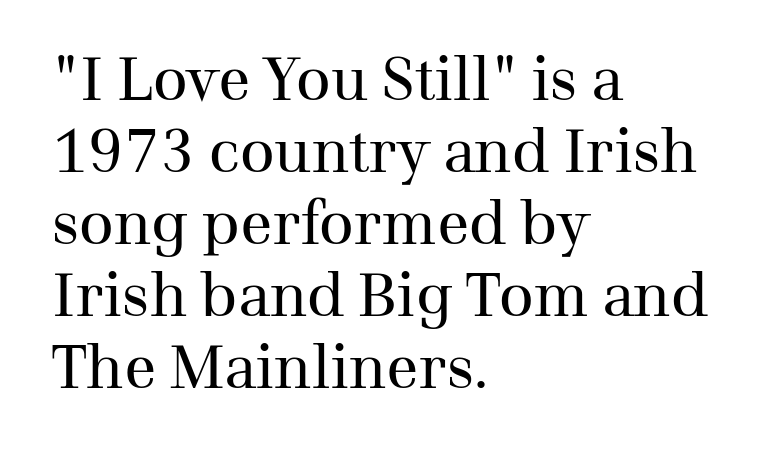
There is no visible air inserted between adjacent glyphs. Little horizontal feet cap the strokes, marking this as serif type. You could not count columns in this text — the font is proportionally spaced. Compared with a typical body face, this is equally light or lighter still. The words here are not underlined.
